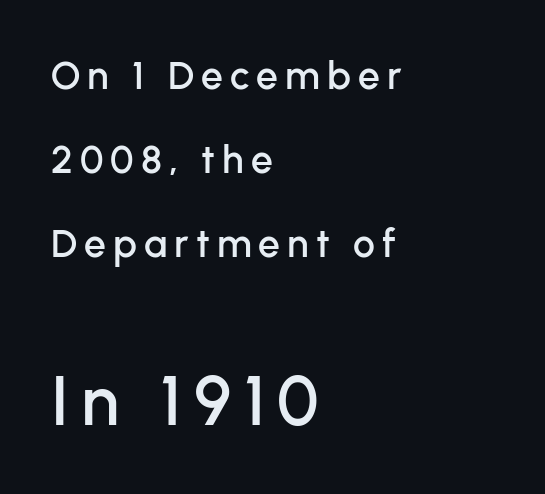
The image shows 69 px sans-serif type, upright; set left-aligned, loose line spacing (2.16x), not underlined; the second (bottom) block is 1.77x larger; low stroke contrast and a medium x-height.
